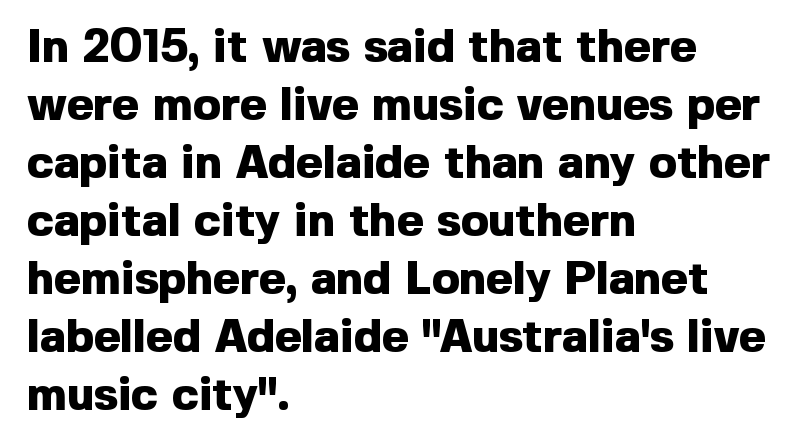
The image shows 46 px heavy sans-serif type, upright; set left-aligned, normal line spacing (1.26x), normal letter spacing, not underlined; a medium x-height.
